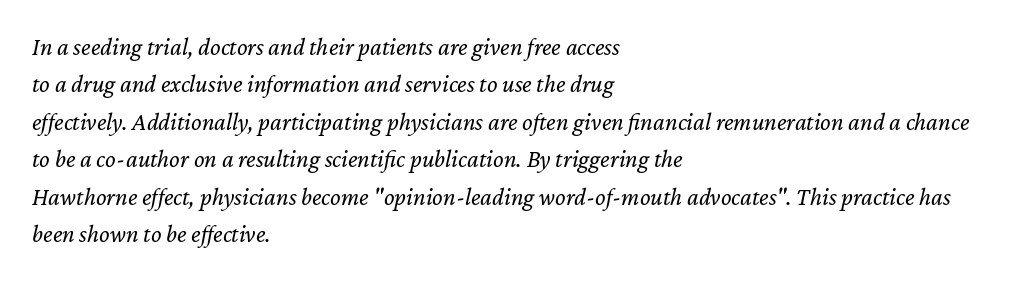
{"italic": "yes", "lean": "right", "slant_degrees": 12, "bold": "no", "underline": "no", "align": "left", "line_spacing": "normal", "line_spacing_ratio": 1.5, "letter_spacing": "normal", "letter_spacing_em": 0.0, "glyph_px": 25}
